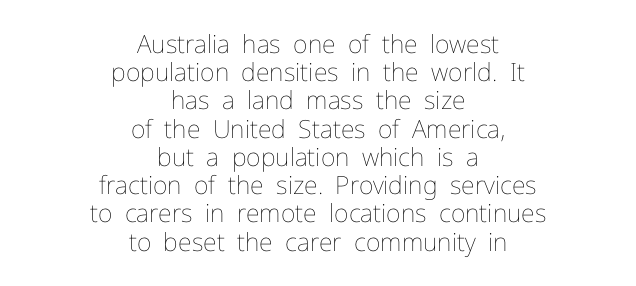
Q: Is the text bold? A: No.
Q: Is the text italic (slanted)? A: No, it is upright.
Q: Is the text underlined? A: No.
Q: How is the paragraph aligned? A: Centered.
Q: Is the spacing between letters normal or unusually wide? A: Normal.
Q: Is the spacing between lines tight, normal or loose? A: Tight.
